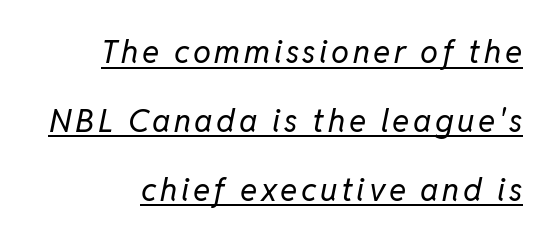
In designer terms, the underline attribute is active on this setting. You could not count columns in this text — the font is proportionally spaced. Is the type slanted? Yes — the strokes lean at a clear angle. The rendering uses a large line-height, opening up the rows.
